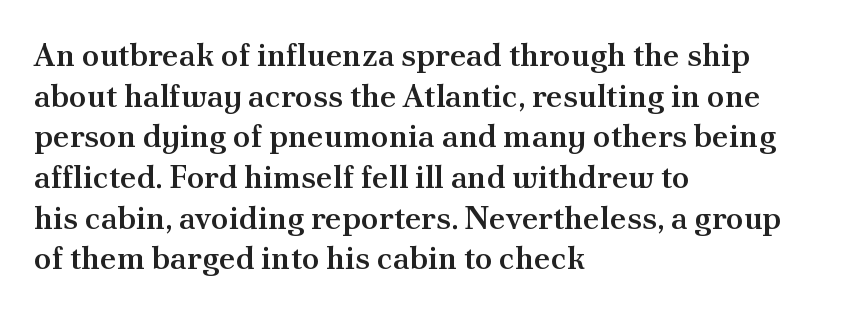
{"serif": "yes", "italic": "no", "bold": "semi", "weight": "semibold", "width": "normal", "stroke_contrast": "medium", "x_height": "small", "monospaced": "no", "underline": "no", "align": "left", "line_spacing": "normal", "line_spacing_ratio": 1.27, "letter_spacing": "normal", "letter_spacing_em": 0.0, "glyph_px": 32}
